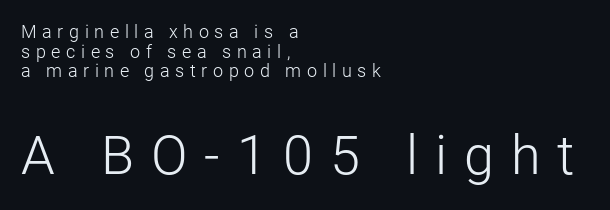
{"serif": "no", "italic": "no", "bold": "no", "weight": "light", "width": "normal", "stroke_contrast": "low", "x_height": "medium", "monospaced": "no", "underline": "no", "align": "left", "line_spacing": "tight", "line_spacing_ratio": 1.09, "letter_spacing": "wide", "letter_spacing_em": 0.31, "larger_block": "second", "size_ratio": 3.0, "glyph_px": 54}
